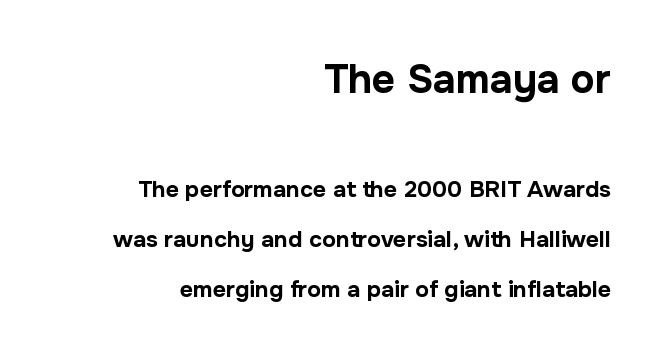
Compared with a flush-left layout, this one pins lines to the opposite, right side. The designer dialed line spacing up above the default. The face used here has the dense, thick strokes of a bold. These lines are composed in type without serifs. The typography opts for an upright posture over an oblique one.
